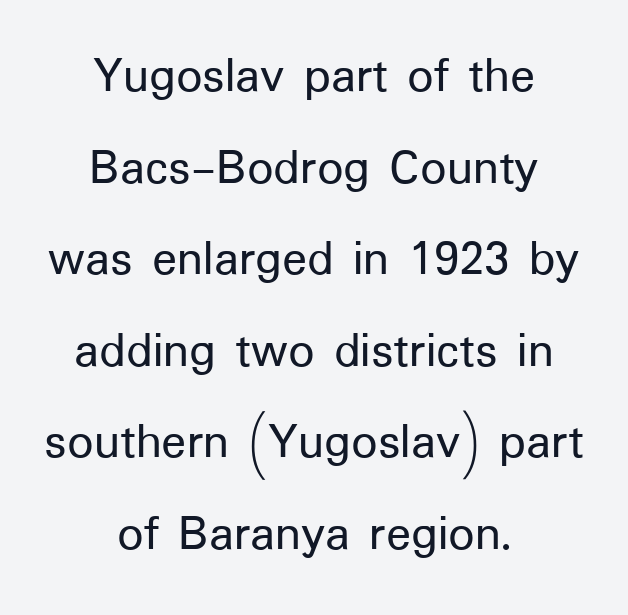
Characters remain perfectly vertical along every line. This rendering leaves character spacing at its baseline value. Check the space under the baseline: it is left empty. Compared with a flush-left layout, this one balances lines on the center instead.
